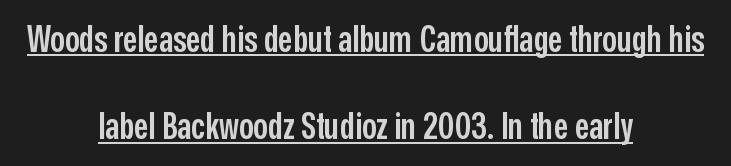
Honestly, the letter spacing is just normal — you wouldn't notice it. Nope, not italic — everything's standing straight. This rendering features underlined lettering. The rendering shows plain stroke endings on the letterforms — a sans-serif design. Line starts and ends both wander, symmetrically. Whoever set this chose breathing room over compactness in the vertical rhythm.
